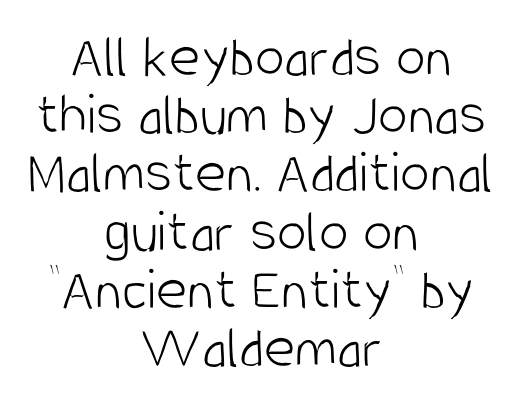
The image shows 60 px light, condensed sans-serif type, upright; set centered, tight line spacing (0.97x), normal letter spacing, not underlined; low stroke contrast and a large x-height.
